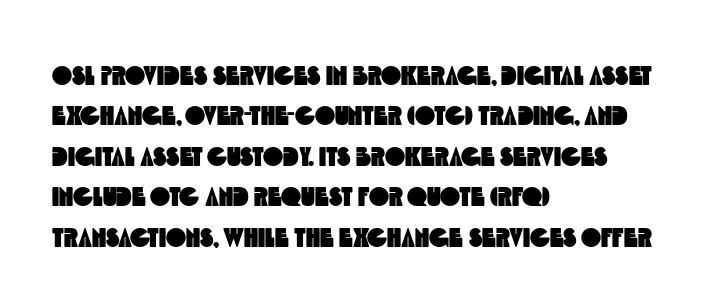
{"underline": "no", "align": "left", "line_spacing": "normal", "line_spacing_ratio": 1.5, "letter_spacing": "normal", "letter_spacing_em": 0.0, "glyph_px": 27}
